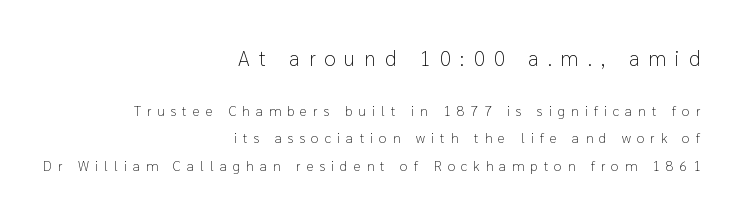
The image shows 21 px text type, upright; set right-aligned, loose line spacing (1.96x), unusually wide letter spacing (+0.43 em), not underlined; the first (top) block is 1.5x larger.
